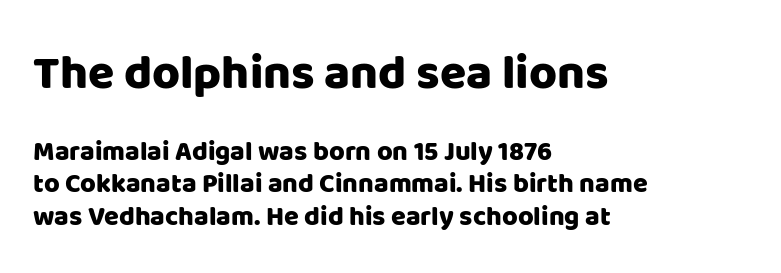
The rendering keeps characters at their native spacing. A clean baseline with only descenders dipping below it. The letters stand upright; this is a roman face. This sample has the flowing, uneven cadence of proportional lettering. Short and long lines alike share a common starting point at left. Size contrast runs from large at the top to small at the bottom.
